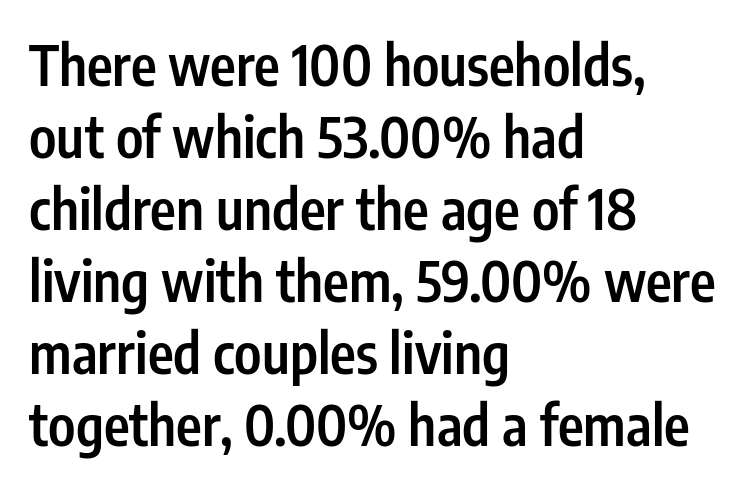
{"serif": "no", "italic": "no", "bold": "semi", "weight": "semibold", "width": "condensed", "stroke_contrast": "low", "x_height": "medium", "monospaced": "no", "underline": "no", "align": "left", "line_spacing": "normal", "line_spacing_ratio": 1.31, "letter_spacing": "normal", "letter_spacing_em": 0.0, "glyph_px": 55}
